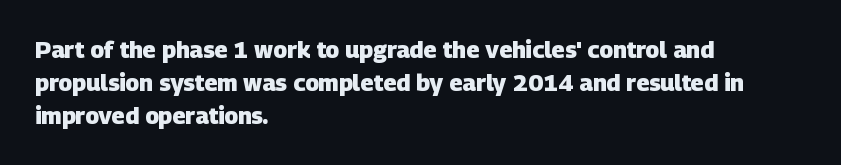
Check the space under the baseline: it is left empty. These lines carry a lot of weight — the face is fully bold. Compared with a centered layout, this one pins lines to the left instead. The horizontal fit of the characters is conventional and even. Interline gaps are of average width in this sample.
